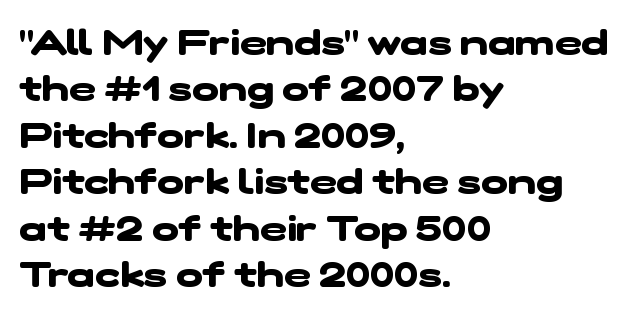
{"serif": "no", "bold": "yes", "weight": "heavy", "width": "wide", "stroke_contrast": "low", "x_height": "medium", "monospaced": "no", "underline": "no", "align": "left", "line_spacing": "normal", "line_spacing_ratio": 1.29, "letter_spacing": "normal", "letter_spacing_em": 0.0, "glyph_px": 36}
